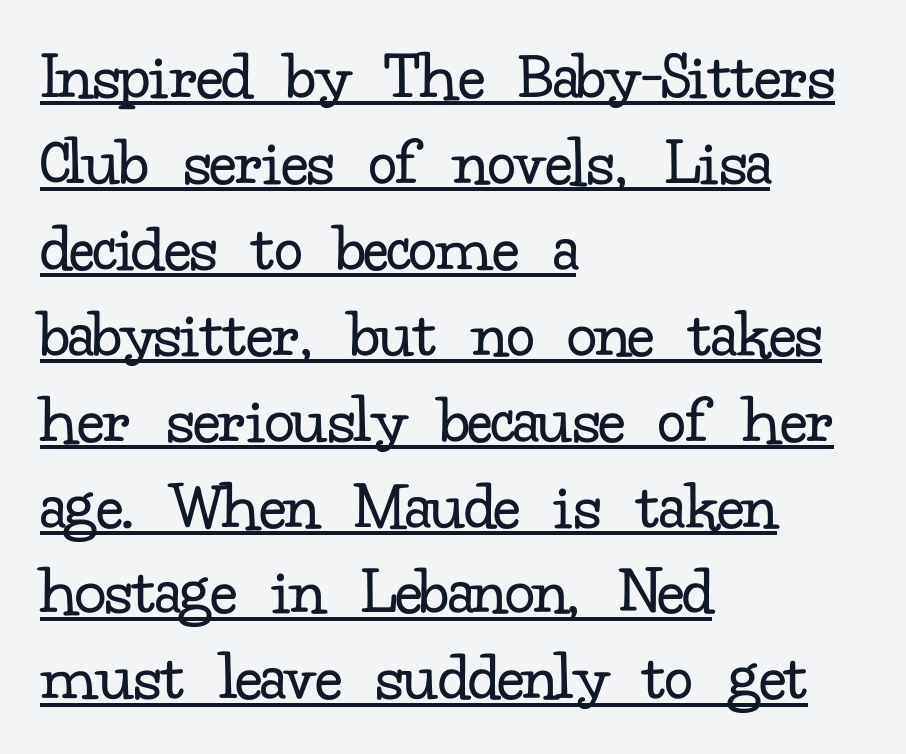
Q: Is the text bold? A: No.
Q: Is the text italic (slanted)? A: No, it is upright.
Q: Is the typeface a serif or a sans-serif typeface? A: Serif.
Q: Is the text underlined? A: Yes.
Q: How is the paragraph aligned? A: Left-aligned.
Q: Is the spacing between letters normal or unusually wide? A: Normal.
Q: Width (condensed, normal, or wide)? A: Normal.
Q: Stroke contrast? A: Low.
Q: x-height? A: Small.
Q: Monospaced? A: No.
